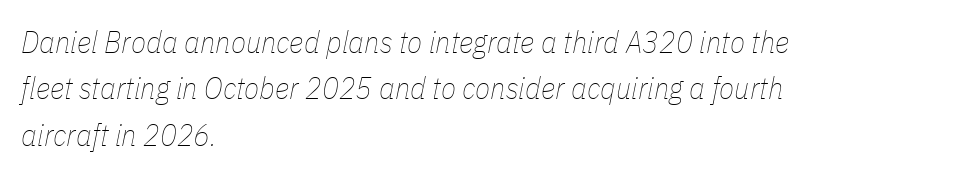
Q: Is the text bold? A: No.
Q: Is the text italic (slanted)? A: Yes, it leans right by about 11 degrees.
Q: Is the text underlined? A: No.
Q: How is the paragraph aligned? A: Left-aligned.
Q: Is the spacing between letters normal or unusually wide? A: Normal.
Q: Is the spacing between lines tight, normal or loose? A: Normal.
Q: Width (condensed, normal, or wide)? A: Condensed.
Q: Stroke contrast? A: Low.
Q: x-height? A: Medium.
Q: Monospaced? A: No.
